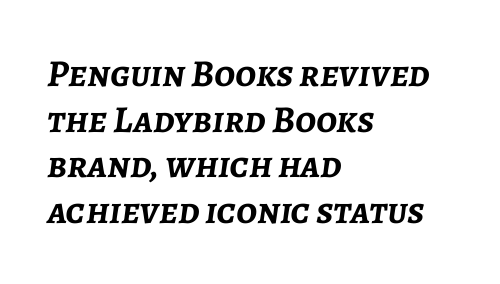
Q: Is the text bold? A: Yes.
Q: Is the text italic (slanted)? A: Yes, it leans right by about 7 degrees.
Q: Is the text underlined? A: No.
Q: How is the paragraph aligned? A: Left-aligned.
Q: Is the spacing between letters normal or unusually wide? A: Normal.
Q: Width (condensed, normal, or wide)? A: Normal.
Q: Stroke contrast? A: Low.
Q: x-height? A: Medium.
Q: Monospaced? A: No.
